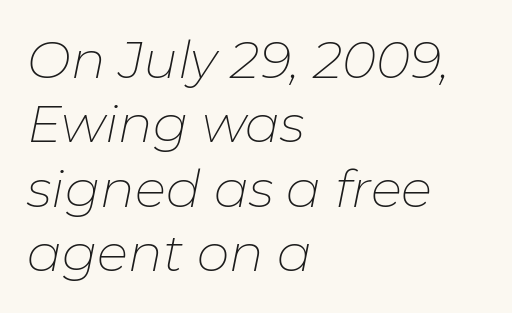
The image shows 52 px thin type, italic (leaning right); set left-aligned, line spacing 1.24x, normal letter spacing, not underlined; low stroke contrast and a medium x-height.
